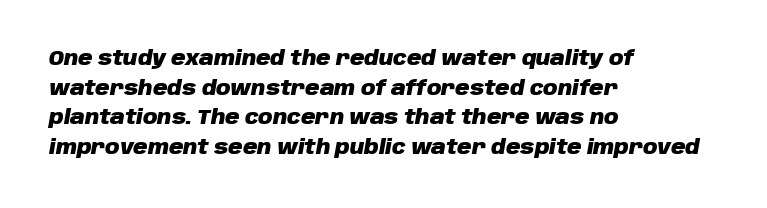
{"italic": "yes", "lean": "right", "slant_degrees": 10, "bold": "yes", "underline": "no", "align": "left", "line_spacing": "normal", "line_spacing_ratio": 1.48, "letter_spacing": "normal", "letter_spacing_em": 0.0, "glyph_px": 20}
